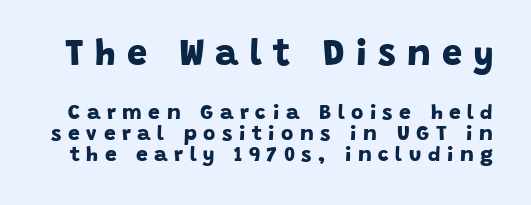
The image shows 36 px bold sans-serif type; set tight line spacing (1.0x), unusually wide letter spacing (+0.31 em), not underlined; the first (top) block is 1.71x larger; low stroke contrast and a large x-height.
